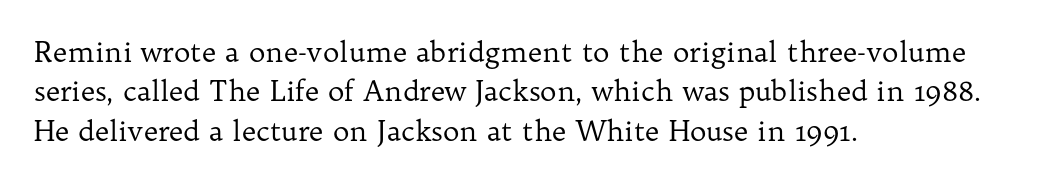
The image shows 28 px regular-weight serif type, upright; set left-aligned, normal line spacing (1.41x), normal letter spacing, not underlined; low stroke contrast and a medium x-height.
